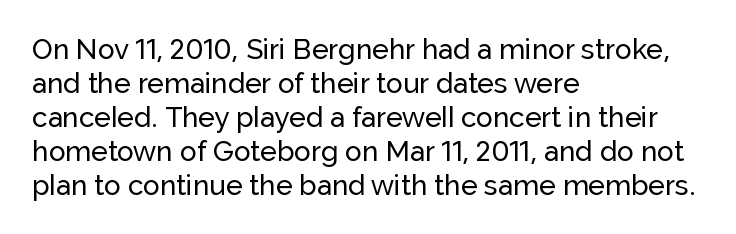
Q: Is the text italic (slanted)? A: No, it is upright.
Q: Is the typeface a serif or a sans-serif typeface? A: Sans-serif.
Q: Is the text underlined? A: No.
Q: How is the paragraph aligned? A: Left-aligned.
Q: Is the spacing between letters normal or unusually wide? A: Normal.
Q: Width (condensed, normal, or wide)? A: Normal.
Q: Stroke contrast? A: Low.
Q: x-height? A: Medium.
Q: Monospaced? A: No.
